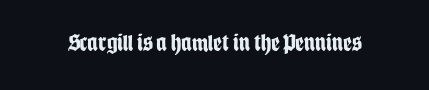
Q: Is the text bold? A: Yes.
Q: Is the text italic (slanted)? A: No, it is upright.
Q: Is the text underlined? A: No.
Q: Is the spacing between letters normal or unusually wide? A: Normal.
